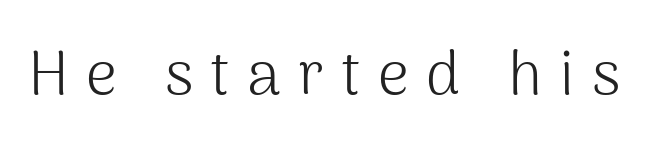
{"serif": "no", "italic": "no", "bold": "no", "weight": "light", "width": "normal", "stroke_contrast": "medium", "x_height": "medium", "monospaced": "no", "underline": "no", "letter_spacing": "wide", "letter_spacing_em": 0.28, "glyph_px": 61}
